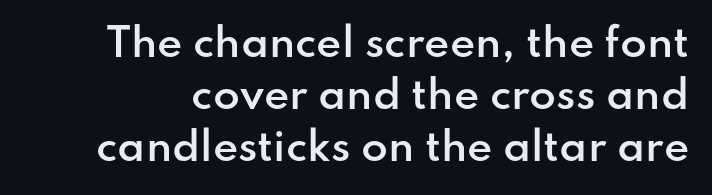
The glyphs have the mass of a demibold cut, below bold. If you drew a line through each stem, it would be perfectly vertical. The block of text has a typical density, with ordinary space between rows. Varying glyph widths throughout — classic text-font behaviour. The type is set solid horizontally, with unmodified tracking.
